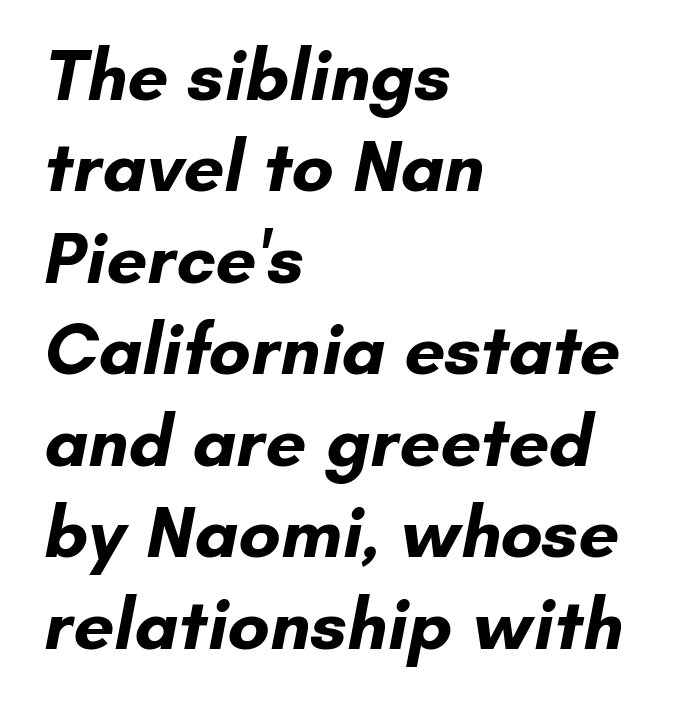
Q: Is the text bold? A: Yes.
Q: Is the typeface a serif or a sans-serif typeface? A: Sans-serif.
Q: Is the text underlined? A: No.
Q: How is the paragraph aligned? A: Left-aligned.
Q: Is the spacing between letters normal or unusually wide? A: Normal.
Q: Is the spacing between lines tight, normal or loose? A: Normal.
Q: Width (condensed, normal, or wide)? A: Normal.
Q: Stroke contrast? A: Low.
Q: x-height? A: Small.
Q: Monospaced? A: No.
